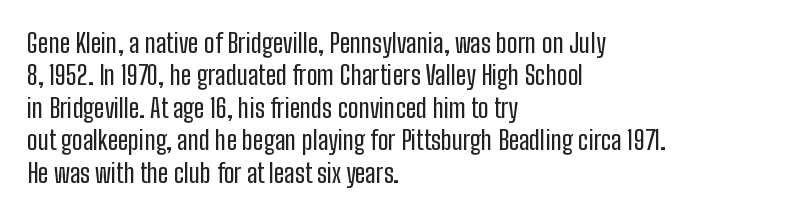
{"italic": "no", "underline": "no", "align": "left", "line_spacing": "normal", "line_spacing_ratio": 1.25, "letter_spacing": "normal", "letter_spacing_em": 0.0, "glyph_px": 26}
